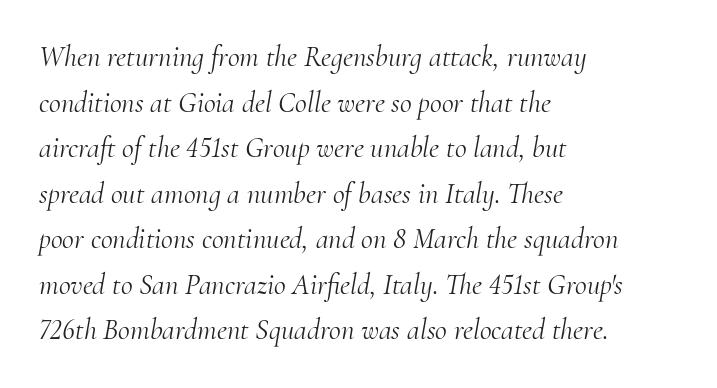
The image shows 29 px light serif type, italic (leaning right); set left-aligned, normal line spacing (1.57x), normal letter spacing, not underlined; medium stroke contrast and a small x-height.
